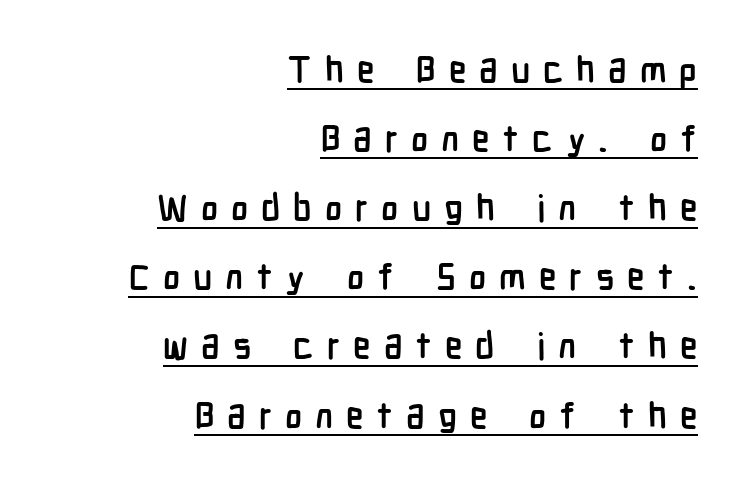
This rendering widens character spacing well past its baseline value. Layout note: lines flush right. Upright lettering throughout. Is this a sans? Yes — the strokes have no serifs. The passage shown is underscored from start to finish.
